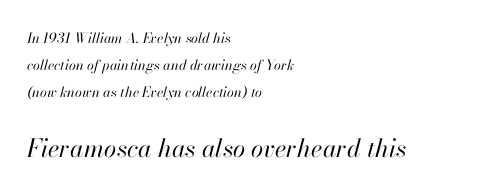
{"italic": "yes", "lean": "right", "slant_degrees": 13, "bold": "no", "underline": "no", "align": "left", "line_spacing": "loose", "line_spacing_ratio": 1.93, "letter_spacing": "normal", "letter_spacing_em": 0.0, "larger_block": "second", "size_ratio": 1.79, "glyph_px": 25}
